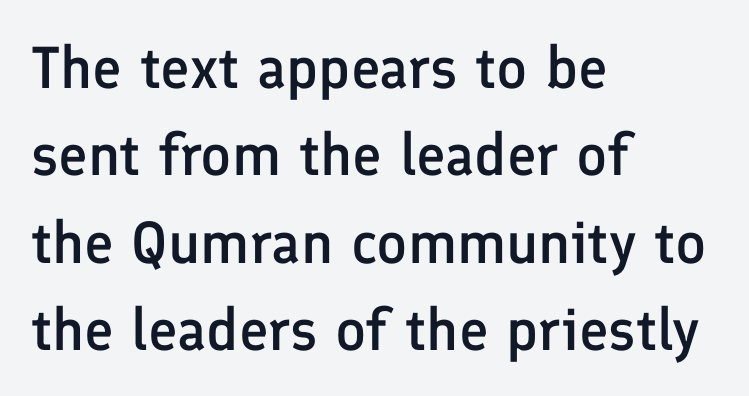
Nothing sits at the stroke ends, so this counts as sans-serif. The passage shown is not underscored anywhere. Is the letter spacing exaggerated? No — it looks like the ordinary default. Compared with typical paragraphs, the rows here are spaced about the same. The passage shown is typed in a proportional face where columns would drift. Every character sits straight up, as roman type does.
